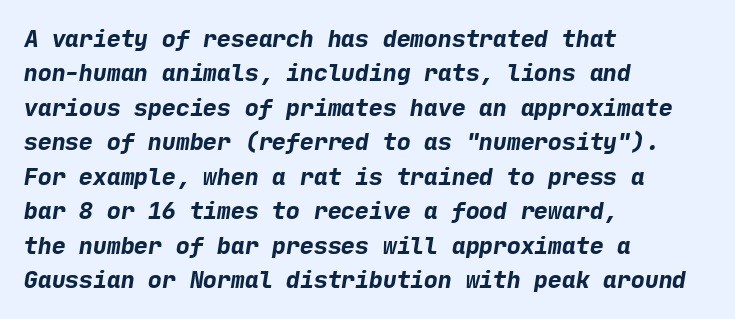
{"bold": "yes", "underline": "no", "align": "left", "line_spacing": "normal", "line_spacing_ratio": 1.5, "letter_spacing": "normal", "letter_spacing_em": 0.0, "glyph_px": 23}
